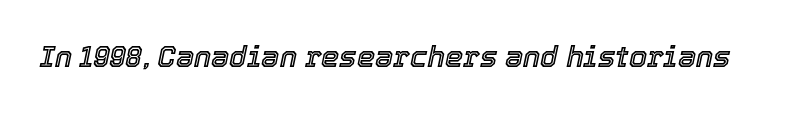
{"italic": "yes", "lean": "right", "slant_degrees": 12, "width": "normal", "x_height": "medium", "monospaced": "no", "underline": "no", "letter_spacing": "normal", "letter_spacing_em": 0.0, "glyph_px": 29}
